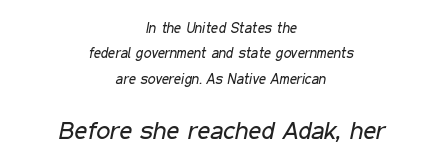
Q: Is the text bold? A: No.
Q: Is the text italic (slanted)? A: Yes, it leans right by about 11 degrees.
Q: Is the text underlined? A: No.
Q: How is the paragraph aligned? A: Centered.
Q: Is the spacing between letters normal or unusually wide? A: Normal.
Q: Which block of text is set in a larger size, the first (top) or the second (bottom)? A: The second (bottom) one.
